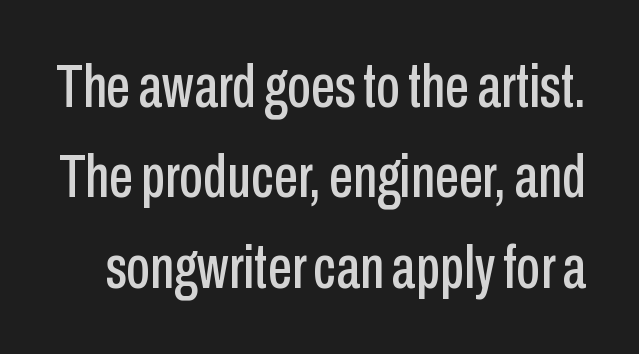
The image shows 61 px condensed sans-serif type, upright; set normal line spacing (1.48x), normal letter spacing, not underlined; low stroke contrast and a medium x-height.
